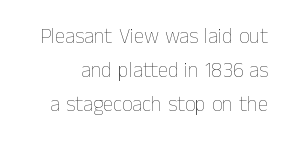
{"italic": "no", "bold": "no", "underline": "no", "line_spacing": "normal", "line_spacing_ratio": 1.61, "letter_spacing": "normal", "letter_spacing_em": 0.0, "glyph_px": 21}
